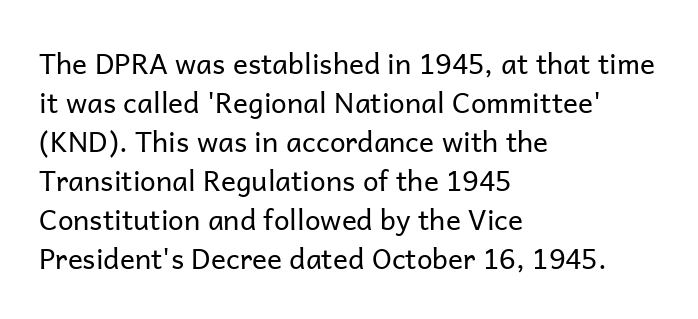
Leftover space on each line is placed entirely after the last word. This rendering leaves character spacing at its baseline value. Quick note: not italic, upright. The specimen omits any rule beneath the text block's lines. The rendering uses a moderate line-height, typical for paragraphs.
